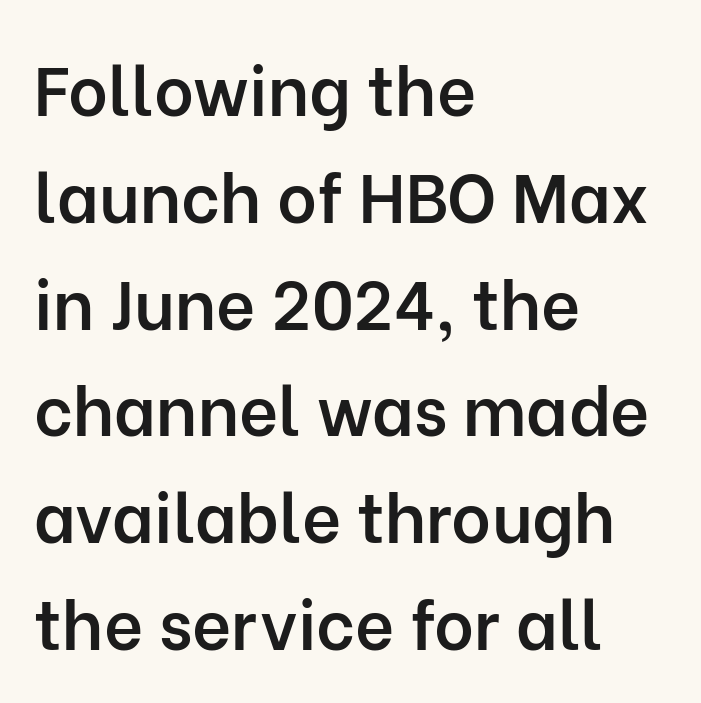
Q: Is the text bold? A: Semi-bold.
Q: Is the text italic (slanted)? A: No, it is upright.
Q: Is the typeface a serif or a sans-serif typeface? A: Sans-serif.
Q: Is the text underlined? A: No.
Q: How is the paragraph aligned? A: Left-aligned.
Q: Is the spacing between letters normal or unusually wide? A: Normal.
Q: Is the spacing between lines tight, normal or loose? A: Normal.
Q: Width (condensed, normal, or wide)? A: Normal.
Q: Stroke contrast? A: Low.
Q: x-height? A: Medium.
Q: Monospaced? A: No.
